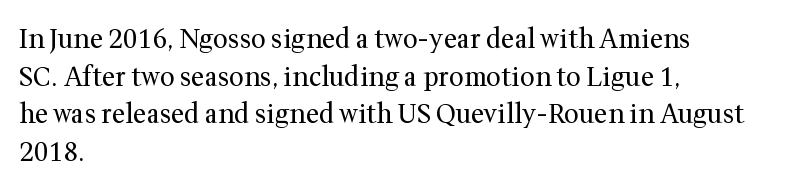
{"italic": "no", "bold": "no", "underline": "no", "align": "left", "line_spacing": "normal", "line_spacing_ratio": 1.45, "letter_spacing": "normal", "letter_spacing_em": 0.0, "glyph_px": 26}
